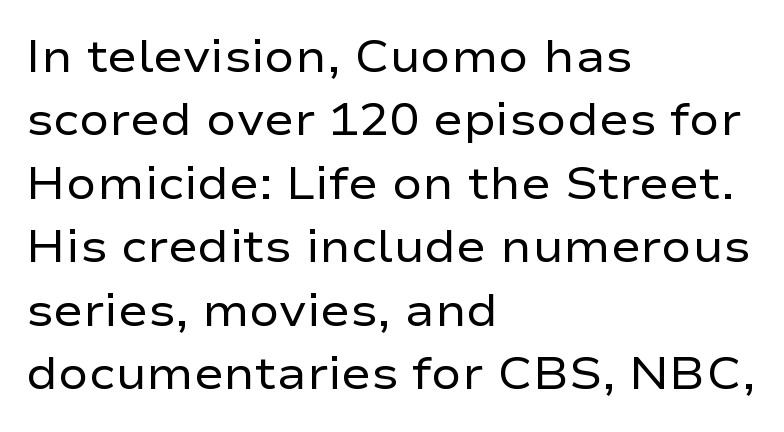
In CSS terms this would be text-align: left. The line-height multiplier appears to be the usual default. Counters stay open thanks to moderate or lighter strokes. What stands out about the letter spacing? Nothing — it is the standard amount.
